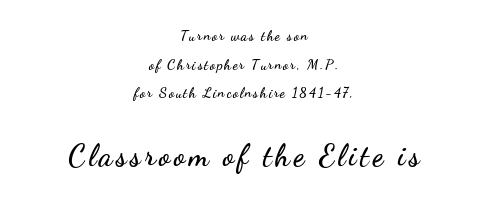
The image shows 30 px wide sans-serif type; set centered, loose line spacing (2.04x), not underlined; the second (bottom) block is 2.14x larger; low stroke contrast and a small x-height.
